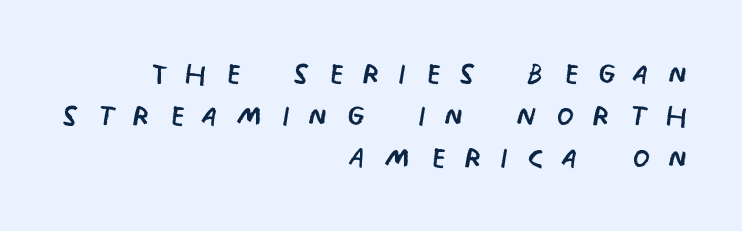
{"serif": "no", "bold": "no", "weight": "regular", "width": "condensed", "stroke_contrast": "low", "x_height": "large", "monospaced": "no", "underline": "no", "align": "right", "line_spacing": "tight", "line_spacing_ratio": 1.05, "letter_spacing": "wide", "letter_spacing_em": 0.46, "glyph_px": 40}
